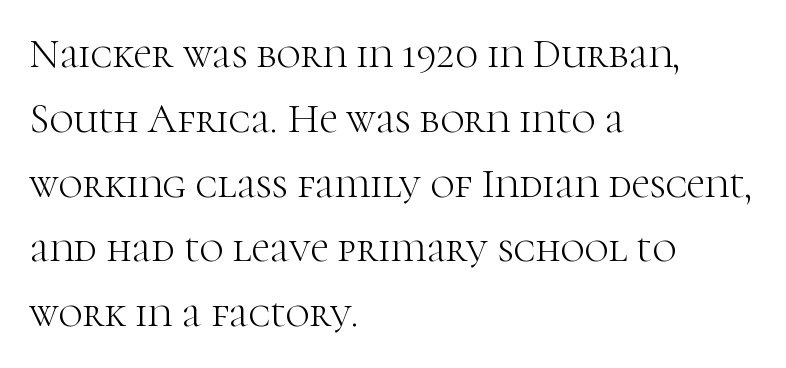
{"serif": "yes", "italic": "no", "bold": "no", "weight": "light", "width": "normal", "stroke_contrast": "high", "x_height": "medium", "monospaced": "no", "underline": "no", "align": "left", "line_spacing": "normal", "line_spacing_ratio": 1.58, "letter_spacing": "normal", "letter_spacing_em": 0.0, "glyph_px": 41}
